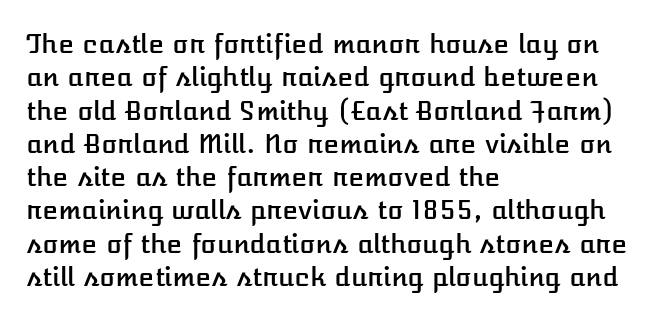
{"italic": "no", "underline": "no", "align": "left", "line_spacing": "normal", "line_spacing_ratio": 1.28, "letter_spacing": "normal", "letter_spacing_em": 0.0, "glyph_px": 26}
